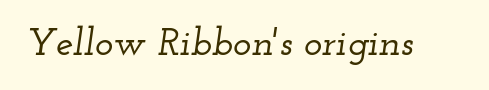
{"serif": "yes", "italic": "yes", "lean": "right", "slant_degrees": 12, "width": "wide", "stroke_contrast": "low", "x_height": "small", "monospaced": "no", "underline": "no", "letter_spacing": "normal", "letter_spacing_em": 0.0, "glyph_px": 39}
